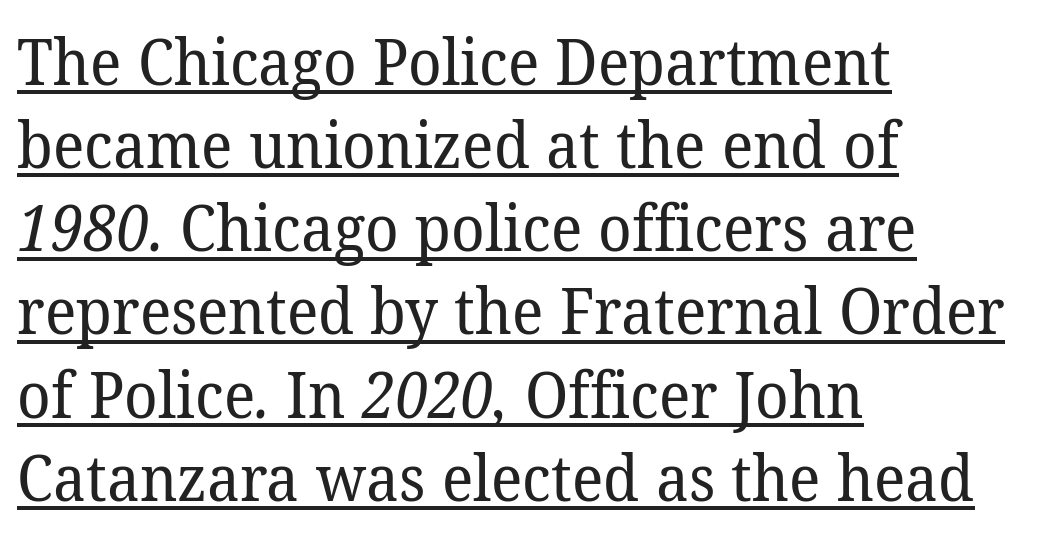
The image shows 63 px regular-weight serif type; set left-aligned, normal line spacing (1.32x), normal letter spacing, underlined; low stroke contrast and a medium x-height.
